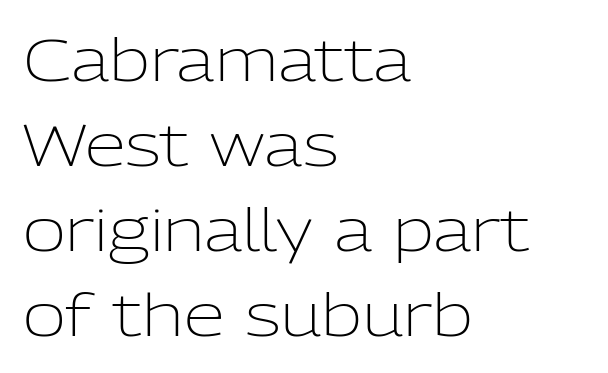
Q: Is the text bold? A: No.
Q: Is the text italic (slanted)? A: No, it is upright.
Q: Is the typeface a serif or a sans-serif typeface? A: Sans-serif.
Q: Is the text underlined? A: No.
Q: How is the paragraph aligned? A: Left-aligned.
Q: Is the spacing between letters normal or unusually wide? A: Normal.
Q: Is the spacing between lines tight, normal or loose? A: Normal.
Q: Width (condensed, normal, or wide)? A: Normal.
Q: Stroke contrast? A: Low.
Q: x-height? A: Medium.
Q: Monospaced? A: No.
